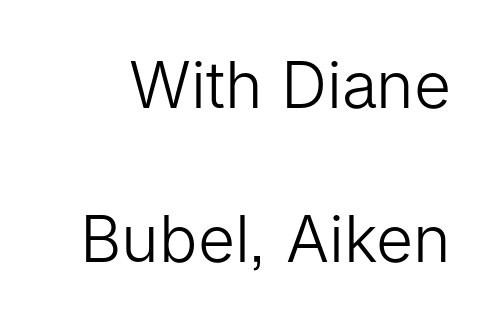
{"serif": "no", "italic": "no", "bold": "no", "weight": "light", "width": "normal", "stroke_contrast": "low", "x_height": "medium", "monospaced": "no", "underline": "no", "line_spacing": "loose", "line_spacing_ratio": 2.41, "letter_spacing": "normal", "letter_spacing_em": 0.0, "glyph_px": 64}
